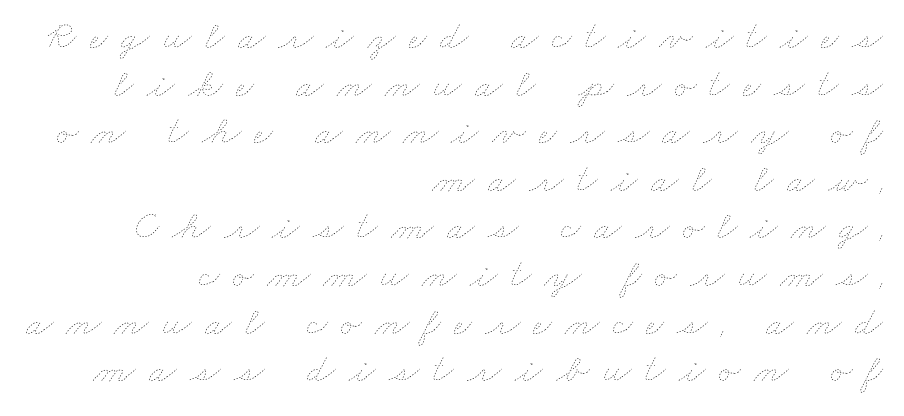
Letters rest on an invisible, unmarked baseline. The letterforms sit at book weight or below. Leftover space on each line is placed entirely before the opening word. The horizontal fit of the characters is loose and conspicuously gappy. Proportional: the letters do not fall into vertical columns.
